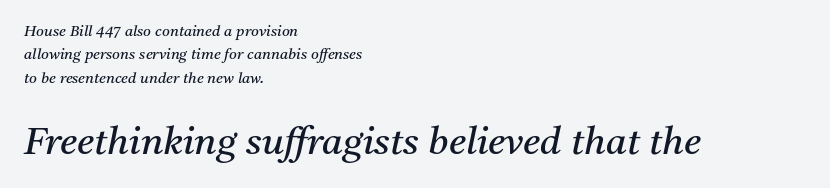
{"serif": "yes", "italic": "yes", "lean": "right", "slant_degrees": 11, "bold": "no", "weight": "regular", "width": "normal", "stroke_contrast": "medium", "x_height": "medium", "monospaced": "no", "underline": "no", "align": "left", "line_spacing": "normal", "line_spacing_ratio": 1.56, "letter_spacing": "normal", "letter_spacing_em": 0.0, "larger_block": "second", "size_ratio": 2.53, "glyph_px": 38}
